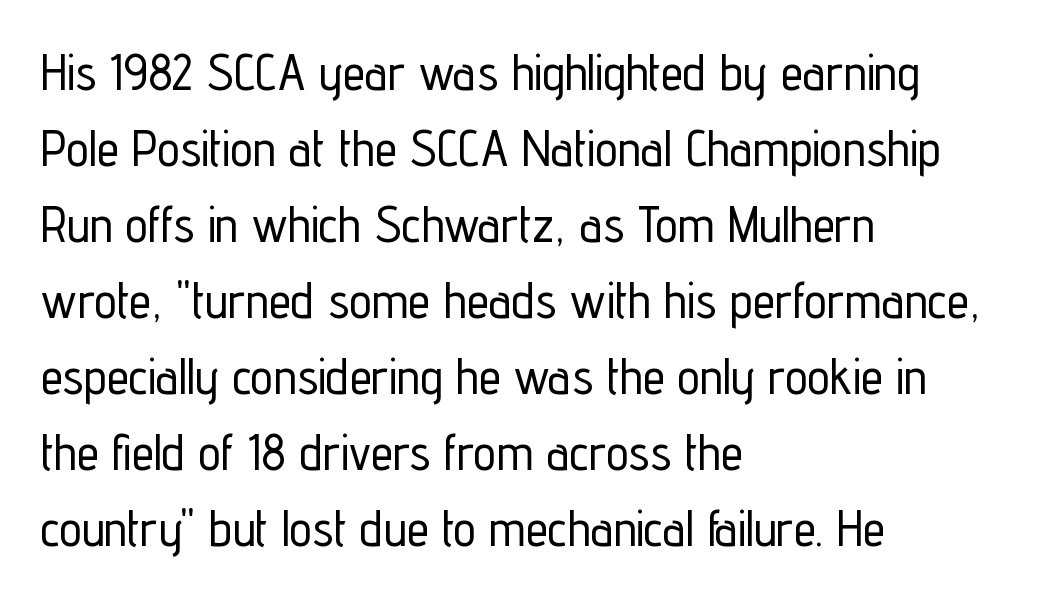
{"serif": "no", "italic": "no", "width": "condensed", "stroke_contrast": "low", "x_height": "medium", "monospaced": "no", "underline": "no", "align": "left", "line_spacing": "normal", "line_spacing_ratio": 1.52, "letter_spacing": "normal", "letter_spacing_em": 0.0, "glyph_px": 50}
